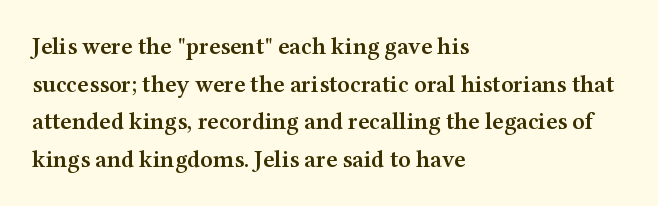
The image shows 24 px text type, upright; set left-aligned, normal line spacing (1.57x), normal letter spacing, not underlined.
